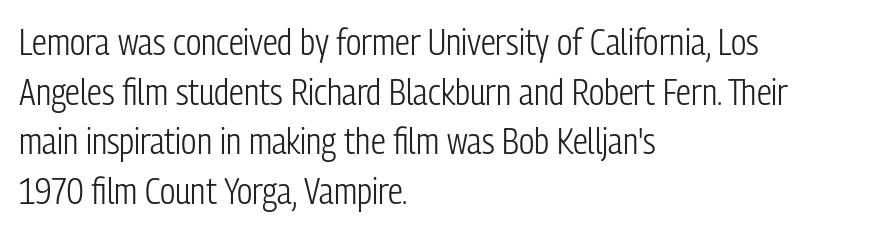
This sample uses an upright cut, with every glyph sitting square on the baseline. Regular leading. The face used here is a sans, in the tradition of grotesques and geometrics. The passage is arranged the way most books set body copy — flush left.
